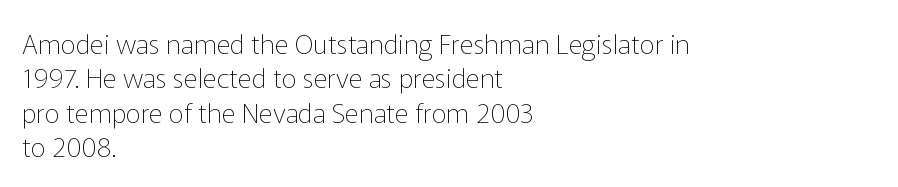
Q: Is the text bold? A: No.
Q: Is the text italic (slanted)? A: No, it is upright.
Q: Is the text underlined? A: No.
Q: How is the paragraph aligned? A: Left-aligned.
Q: Is the spacing between letters normal or unusually wide? A: Normal.
Q: Is the spacing between lines tight, normal or loose? A: Normal.
